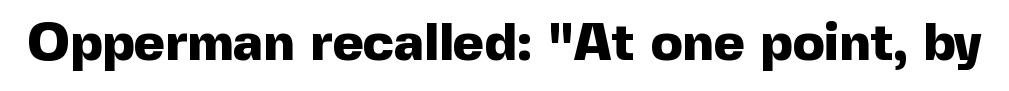
The image shows 53 px heavy sans-serif type, upright; set normal letter spacing, not underlined; a medium x-height.
